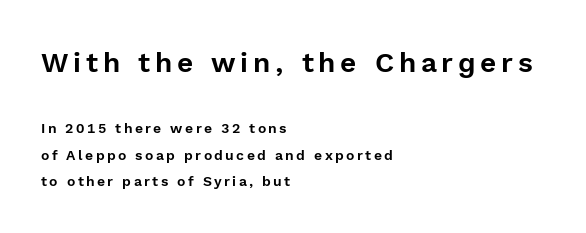
The image shows 28 px sans-serif type, upright; set left-aligned, loose line spacing (1.91x), not underlined; the first (top) block is 2.0x larger; a medium x-height.
